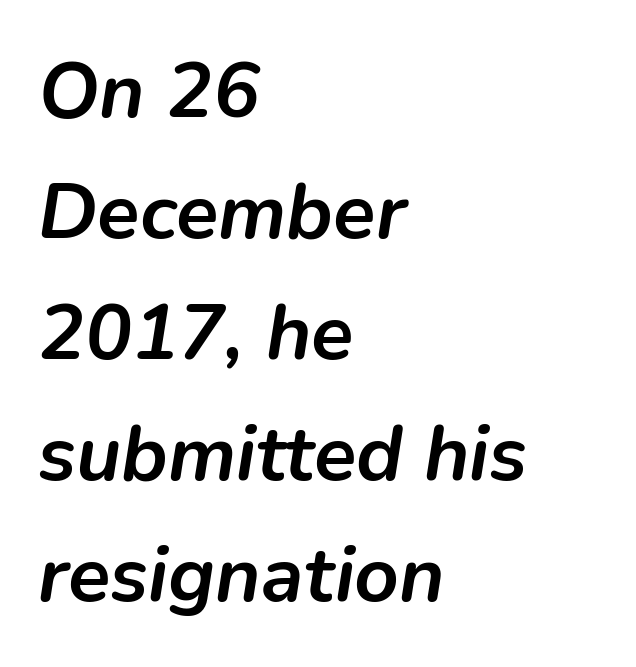
A typesetter would call this leading conventional body-copy spacing. The letters are slanted; this is an italic face. The passage shown has conventional tracking throughout. Does the weight exceed regular? Yes, all the way to bold.
